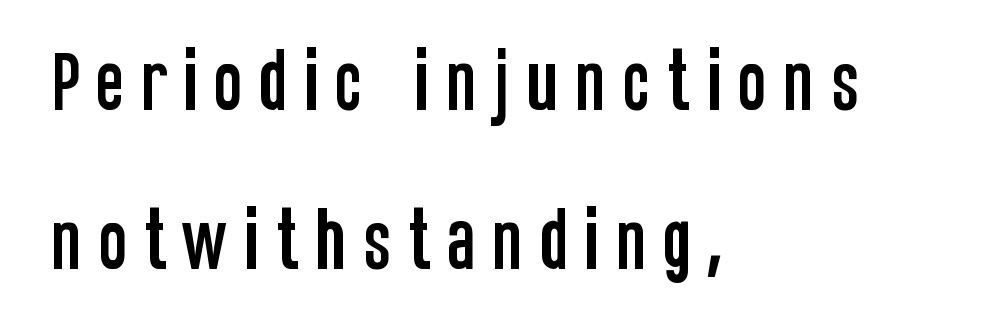
{"serif": "no", "italic": "no", "width": "condensed", "stroke_contrast": "low", "x_height": "large", "monospaced": "no", "underline": "no", "align": "left", "line_spacing": "loose", "line_spacing_ratio": 2.34, "letter_spacing": "wide", "letter_spacing_em": 0.22, "glyph_px": 68}
